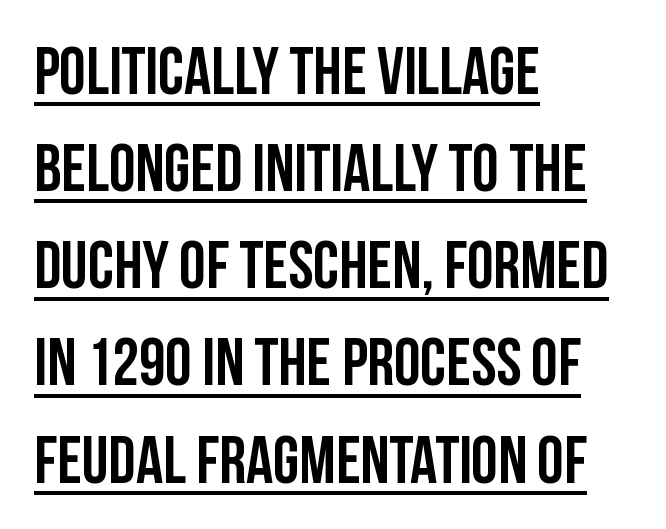
Horizontal bands of white between lines are of average thickness. Is this a fixed-width face? No — the glyphs have proportional, varying widths. Students, observe the line beneath the letters — that is underlining. These lines stack with their left ends in a neat column. A roman cut, with each character standing at attention. How are the letters spaced? Ordinarily, with no added tracking.
